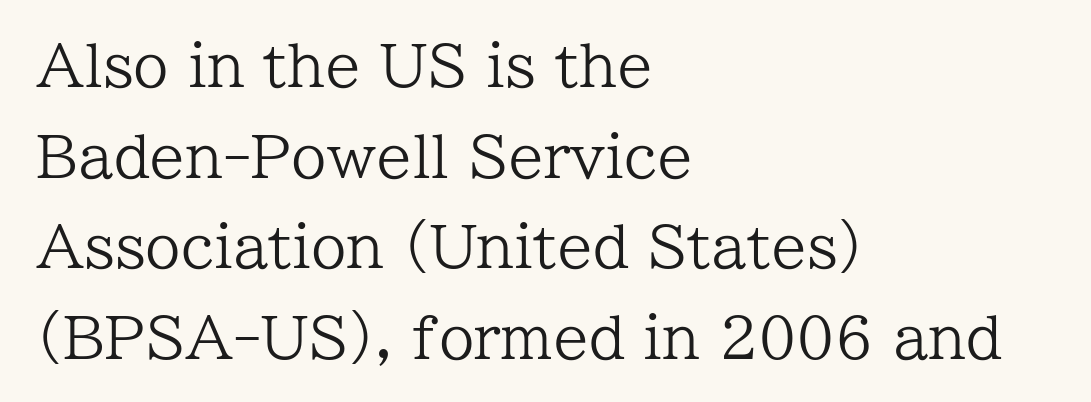
{"serif": "yes", "italic": "no", "bold": "no", "weight": "regular", "width": "normal", "stroke_contrast": "low", "x_height": "medium", "monospaced": "no", "underline": "no", "align": "left", "line_spacing": "normal", "line_spacing_ratio": 1.59, "letter_spacing": "normal", "letter_spacing_em": 0.0, "glyph_px": 57}
